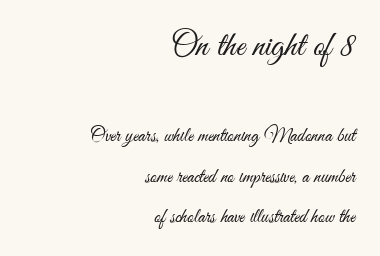
The image shows 35 px light, condensed sans-serif type; set right-aligned, loose line spacing (2.03x), normal letter spacing, not underlined; the first (top) block is 1.75x larger; medium stroke contrast and a small x-height.
